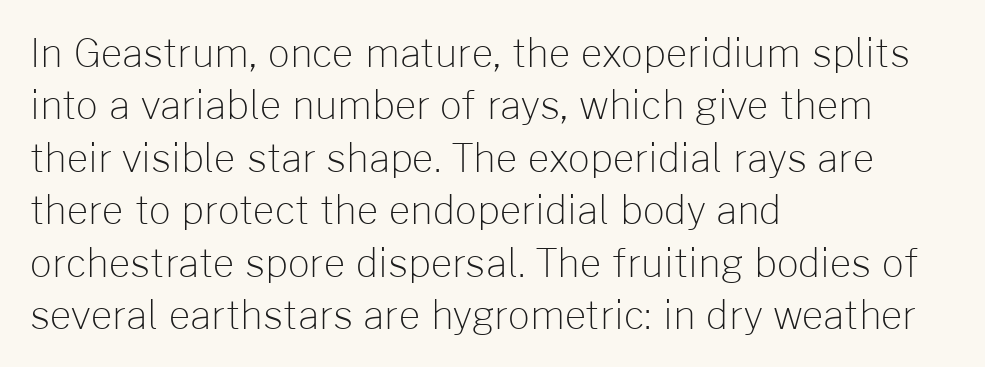
{"serif": "no", "italic": "no", "bold": "no", "weight": "light", "width": "normal", "stroke_contrast": "low", "x_height": "medium", "monospaced": "no", "underline": "no", "align": "left", "line_spacing": "normal", "line_spacing_ratio": 1.38, "letter_spacing": "normal", "letter_spacing_em": 0.0, "glyph_px": 38}
